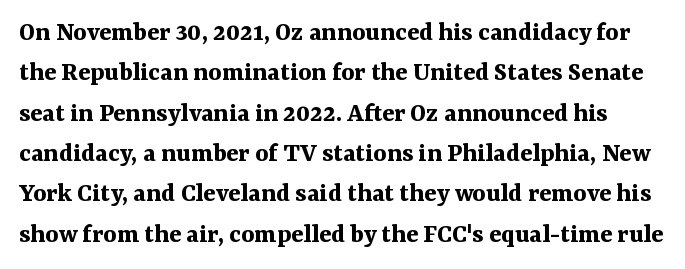
The image shows 28 px bold serif type, upright; set normal line spacing (1.44x), normal letter spacing, not underlined; medium stroke contrast and a medium x-height.
